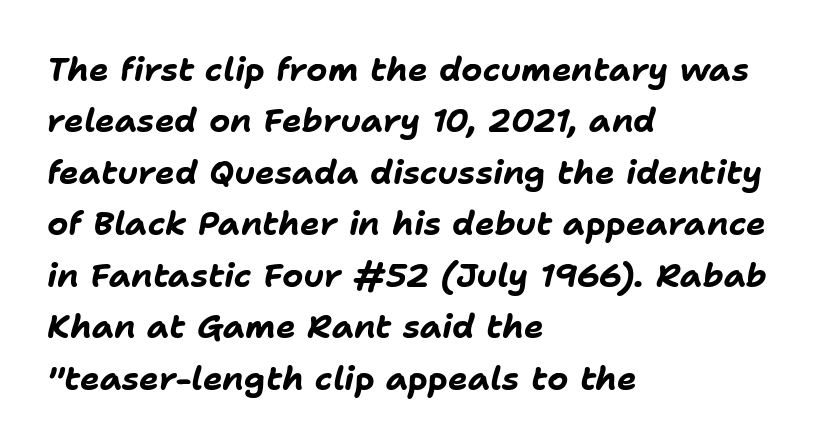
Q: Is the text bold? A: Yes.
Q: Is the text italic (slanted)? A: Yes, it leans right by about 11 degrees.
Q: Is the text underlined? A: No.
Q: How is the paragraph aligned? A: Left-aligned.
Q: Is the spacing between letters normal or unusually wide? A: Normal.
Q: Is the spacing between lines tight, normal or loose? A: Normal.
Q: Width (condensed, normal, or wide)? A: Normal.
Q: Stroke contrast? A: Low.
Q: x-height? A: Medium.
Q: Monospaced? A: No.
